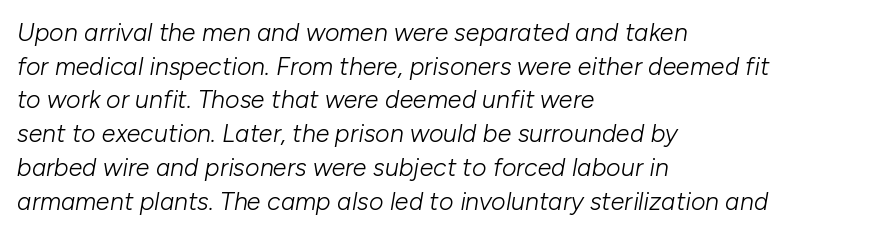
The image shows 25 px text type, italic (leaning right); set left-aligned, normal line spacing (1.35x), normal letter spacing, not underlined.
